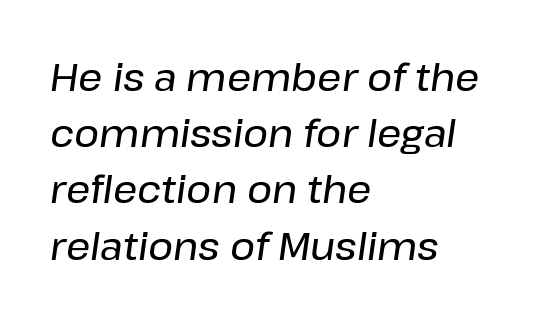
Q: Is the text italic (slanted)? A: Yes, it leans right by about 8 degrees.
Q: Is the text underlined? A: No.
Q: How is the paragraph aligned? A: Left-aligned.
Q: Is the spacing between letters normal or unusually wide? A: Normal.
Q: Is the spacing between lines tight, normal or loose? A: Normal.
Q: Width (condensed, normal, or wide)? A: Normal.
Q: Stroke contrast? A: Low.
Q: x-height? A: Medium.
Q: Monospaced? A: No.
